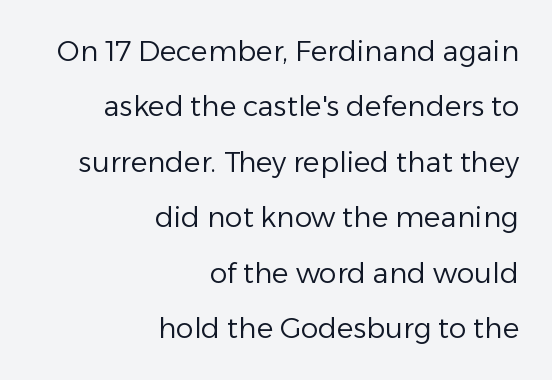
{"serif": "no", "italic": "no", "bold": "no", "weight": "regular", "width": "normal", "stroke_contrast": "low", "x_height": "medium", "monospaced": "no", "underline": "no", "align": "right", "line_spacing": "loose", "line_spacing_ratio": 1.98, "letter_spacing": "normal", "letter_spacing_em": 0.0, "glyph_px": 28}
